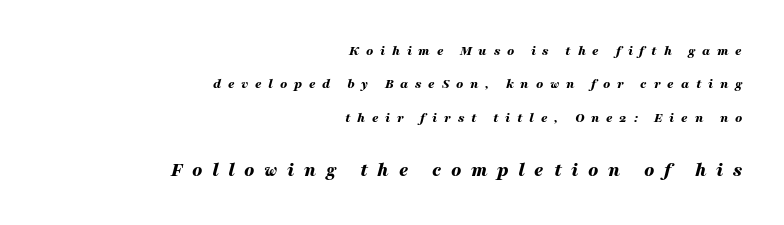
The image shows 20 px bold type, italic (leaning right); set right-aligned, loose line spacing (2.38x), unusually wide letter spacing (+0.48 em), not underlined; the second (bottom) block is 1.43x larger.
